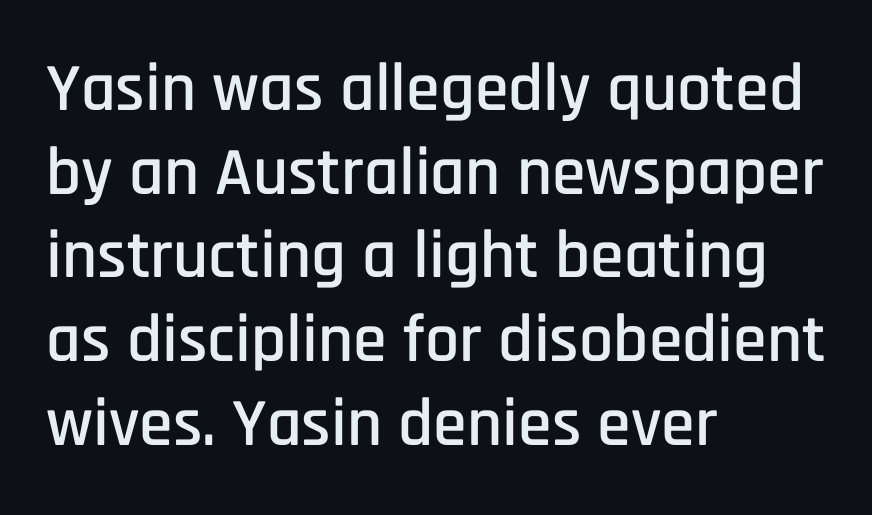
Looks like regular typesetting: each glyph gets only the width it needs. Look at the bottom of the vertical strokes: they stop flat, with no serifs. The glyphs are unaccompanied by any horizontal stroke below them. These lines were composed using upright roman letters. Each word holds together tightly as a unit, with standard inter-letter gaps.
